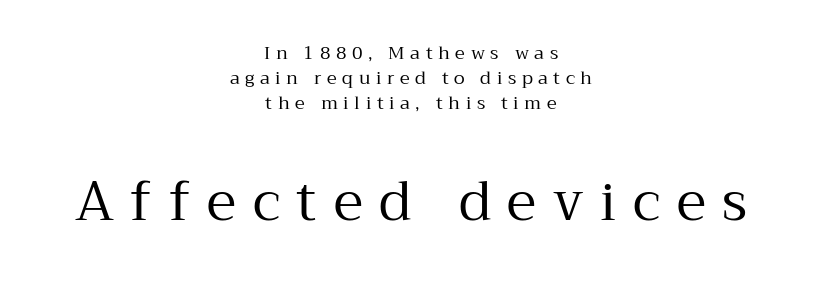
{"serif": "yes", "italic": "no", "bold": "no", "weight": "regular", "width": "normal", "stroke_contrast": "medium", "x_height": "medium", "monospaced": "no", "underline": "no", "align": "center", "line_spacing": "normal", "line_spacing_ratio": 1.39, "letter_spacing": "wide", "letter_spacing_em": 0.31, "larger_block": "second", "size_ratio": 3.0, "glyph_px": 54}
